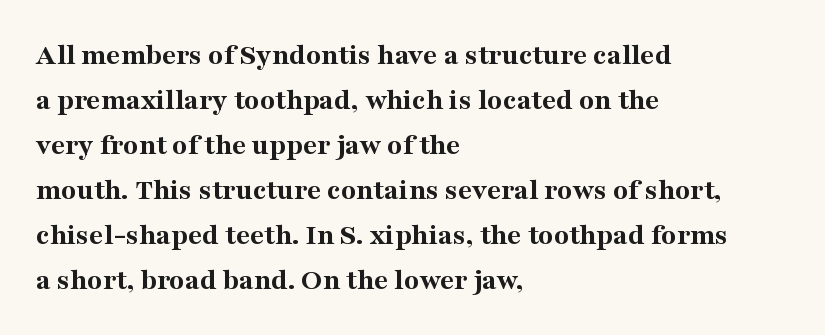
{"serif": "yes", "italic": "no", "bold": "yes", "weight": "bold", "width": "normal", "stroke_contrast": "medium", "x_height": "medium", "monospaced": "no", "underline": "no", "align": "left", "line_spacing": "normal", "line_spacing_ratio": 1.45, "letter_spacing": "normal", "letter_spacing_em": 0.0, "glyph_px": 31}
